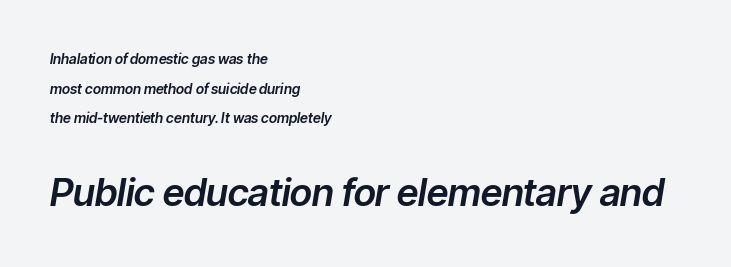
The rendering uses natural spacing where letterforms have individual widths. Just letters on the line, the space beneath them empty. In terms of letterspacing, this is plain default setting. The specimen reads as italic at a glance. These lines are set flush left with a ragged right edge.
